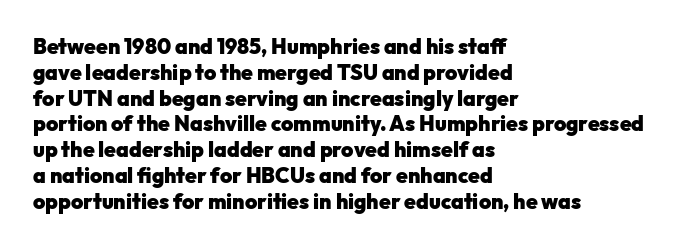
{"italic": "no", "bold": "yes", "underline": "no", "align": "left", "line_spacing_ratio": 1.23, "letter_spacing": "normal", "letter_spacing_em": 0.0, "glyph_px": 21}
